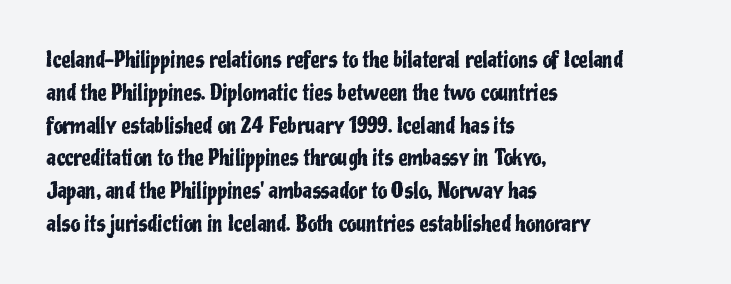
{"italic": "no", "underline": "no", "align": "left", "line_spacing": "normal", "line_spacing_ratio": 1.56, "letter_spacing": "normal", "letter_spacing_em": 0.0, "glyph_px": 21}
